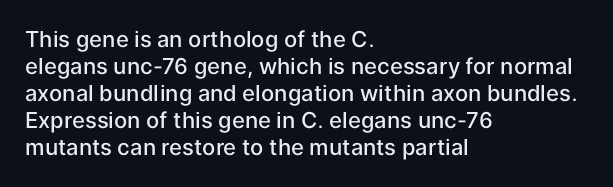
The image shows 22 px text type, upright; set left-aligned, line spacing 1.23x, normal letter spacing, not underlined.
